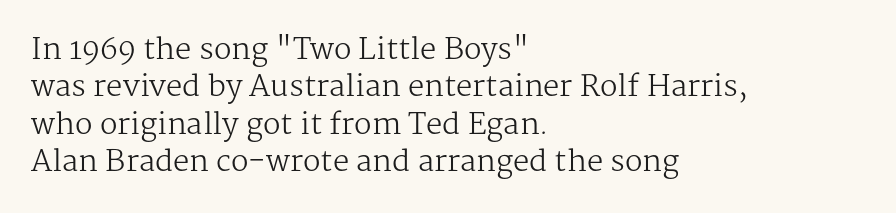
The rag falls on the right side of this text block. Successive baselines arrive at the customary interval. A typesetter would call this proportional, since set widths differ per character. No extra tracking has been applied to these lines. Underline: absent. This sample uses an upright cut, with every glyph sitting square on the baseline.
